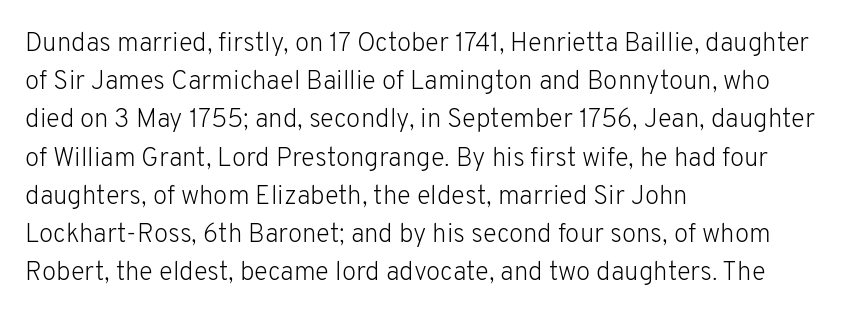
Q: Is the text bold? A: No.
Q: Is the text italic (slanted)? A: No, it is upright.
Q: Is the text underlined? A: No.
Q: How is the paragraph aligned? A: Left-aligned.
Q: Is the spacing between letters normal or unusually wide? A: Normal.
Q: Is the spacing between lines tight, normal or loose? A: Normal.
